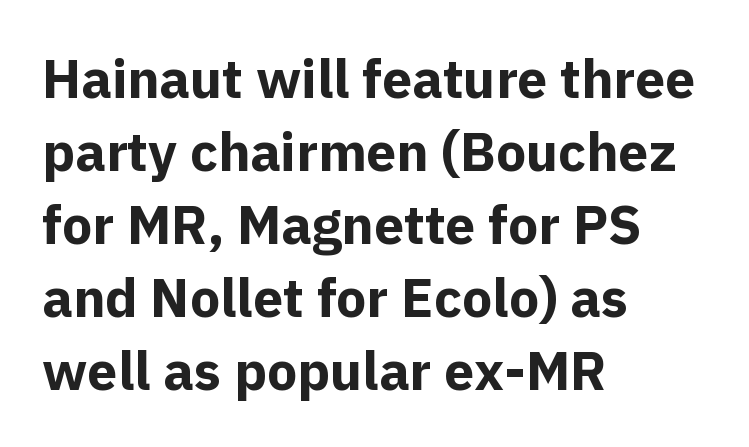
{"serif": "no", "italic": "no", "bold": "yes", "weight": "bold", "width": "normal", "x_height": "medium", "monospaced": "no", "underline": "no", "align": "left", "line_spacing": "normal", "line_spacing_ratio": 1.35, "letter_spacing": "normal", "letter_spacing_em": 0.0, "glyph_px": 54}
